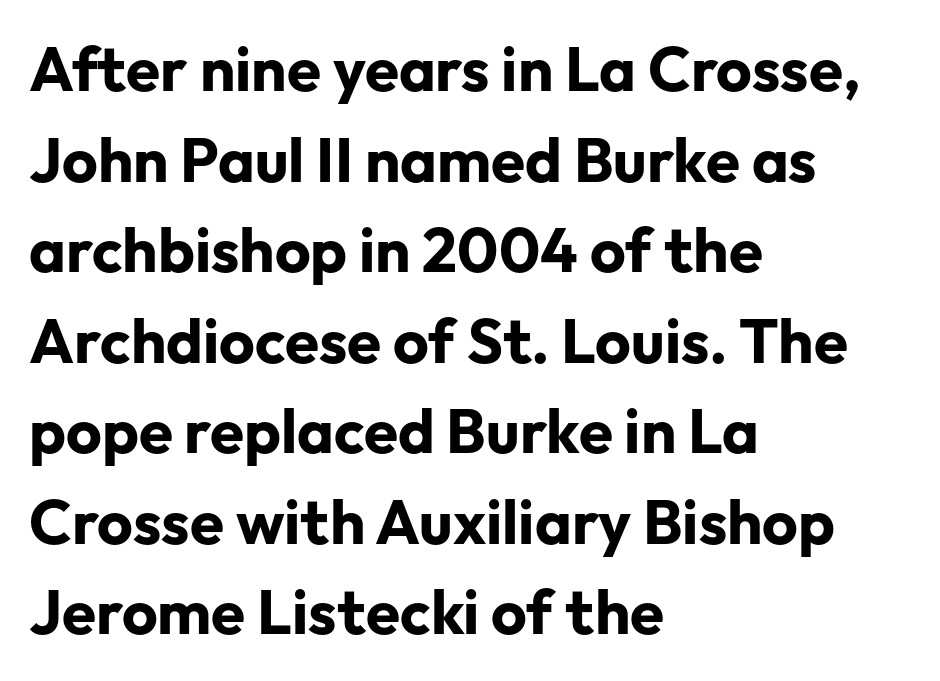
{"serif": "no", "italic": "no", "bold": "yes", "weight": "bold", "width": "normal", "stroke_contrast": "low", "x_height": "medium", "monospaced": "no", "underline": "no", "align": "left", "line_spacing": "normal", "line_spacing_ratio": 1.46, "letter_spacing": "normal", "letter_spacing_em": 0.0, "glyph_px": 62}
